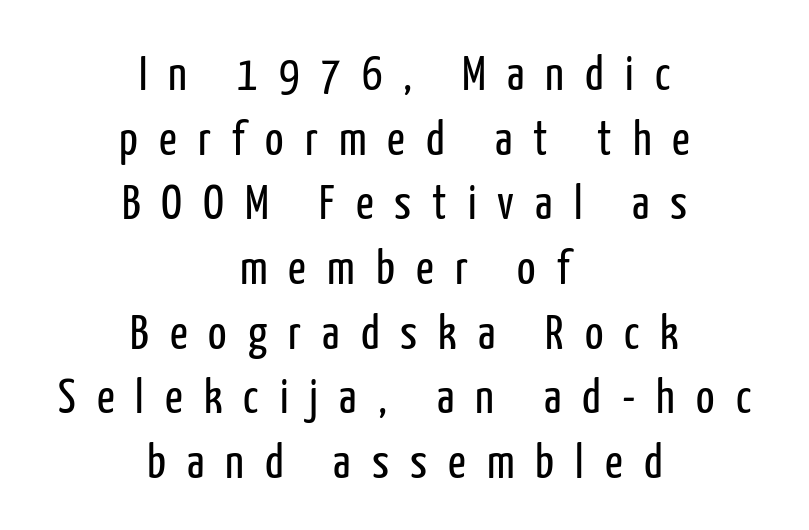
Has an underline been added? It has not. The face used here is a sans, in the tradition of grotesques and geometrics. One glance says typical: line gaps are just what's usual. Display-style spreading of the glyphs; the letterfit is very open.
